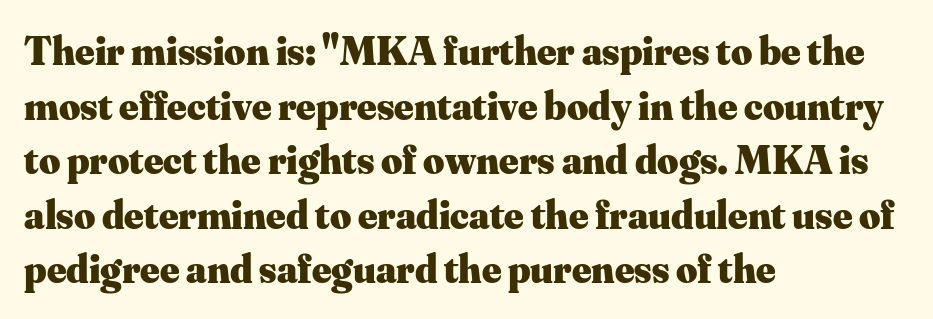
The image shows 41 px heavy serif type, upright; set left-aligned, normal line spacing (1.33x), normal letter spacing, not underlined; medium stroke contrast and a small x-height.
